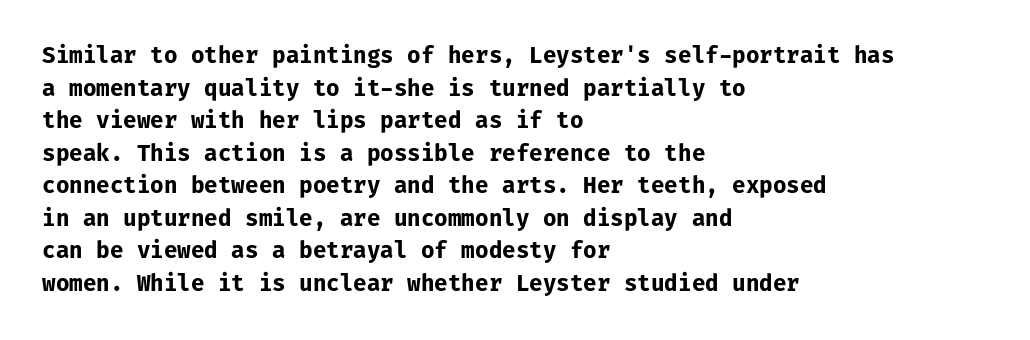
Q: Is the text bold? A: Yes.
Q: Is the text italic (slanted)? A: No, it is upright.
Q: Is the text underlined? A: No.
Q: How is the paragraph aligned? A: Left-aligned.
Q: Is the spacing between letters normal or unusually wide? A: Normal.
Q: Is the spacing between lines tight, normal or loose? A: Normal.
